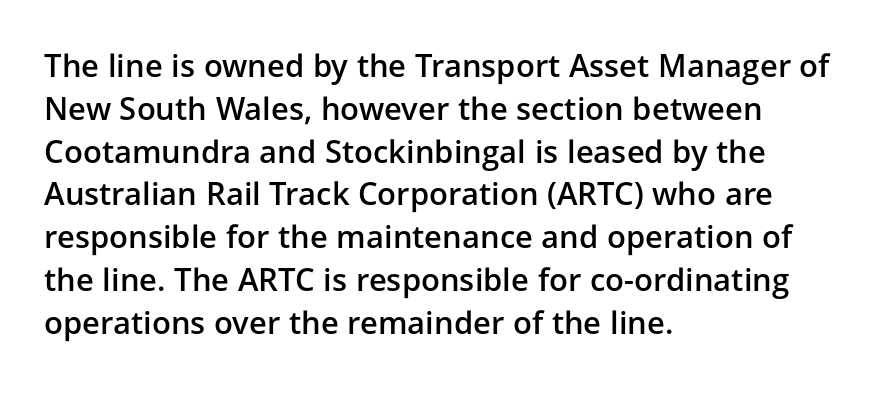
In CSS terms this would be text-align: left. There is no visible air inserted between adjacent glyphs. Students, observe: this is what conventionally led text looks like. A sans-serif font was chosen for this passage. This sample has the flowing, uneven cadence of proportional lettering.
